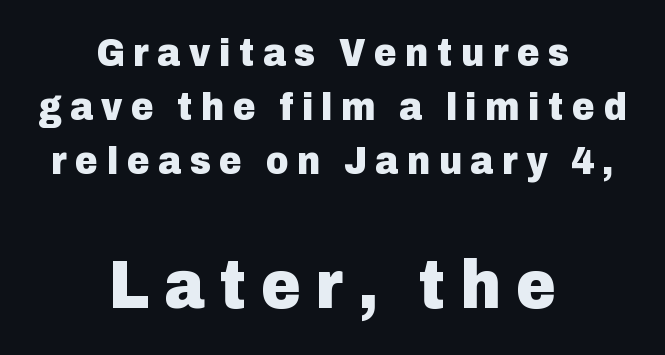
You could only call the tracking loose — the letters float apart. Italic? Not at all — the glyphs are vertical. Compared with an ordinary text face, these strokes are far heavier — a full bold. Has an underline been added? It has not.
